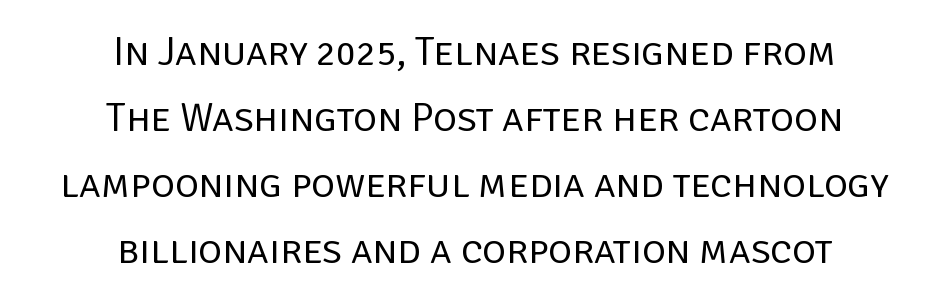
Q: Is the text bold? A: No.
Q: Is the text italic (slanted)? A: No, it is upright.
Q: Is the typeface a serif or a sans-serif typeface? A: Sans-serif.
Q: Is the text underlined? A: No.
Q: How is the paragraph aligned? A: Centered.
Q: Is the spacing between letters normal or unusually wide? A: Normal.
Q: Is the spacing between lines tight, normal or loose? A: Normal.
Q: Width (condensed, normal, or wide)? A: Normal.
Q: Stroke contrast? A: Low.
Q: x-height? A: Large.
Q: Monospaced? A: No.
